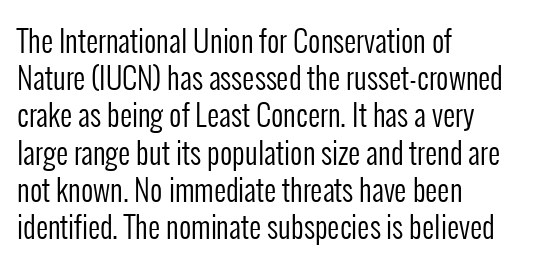
Q: Is the text bold? A: No.
Q: Is the text italic (slanted)? A: No, it is upright.
Q: Is the typeface a serif or a sans-serif typeface? A: Sans-serif.
Q: Is the text underlined? A: No.
Q: How is the paragraph aligned? A: Left-aligned.
Q: Is the spacing between letters normal or unusually wide? A: Normal.
Q: Width (condensed, normal, or wide)? A: Condensed.
Q: Stroke contrast? A: Low.
Q: x-height? A: Medium.
Q: Monospaced? A: No.
